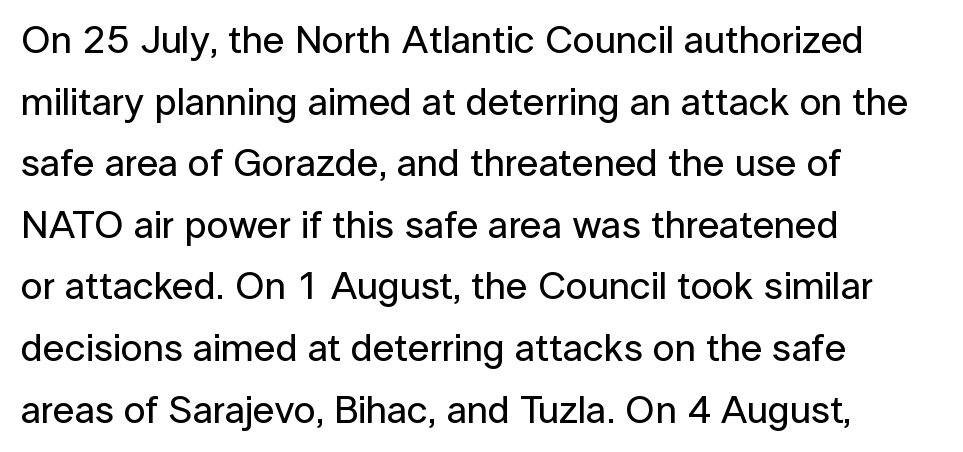
It's the straight-up-and-down kind of type. No feet cap the strokes, marking this as sans-serif type. Inter-character spacing is left at the font's built-in metrics. Summary of vertical rhythm: regular, with standard interline spacing. Varying glyph widths throughout — classic text-font behaviour.
